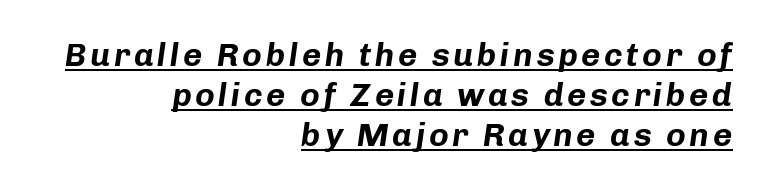
The image shows 33 px bold type, italic (leaning right); set right-aligned, line spacing 1.21x, underlined; low stroke contrast and a medium x-height.
